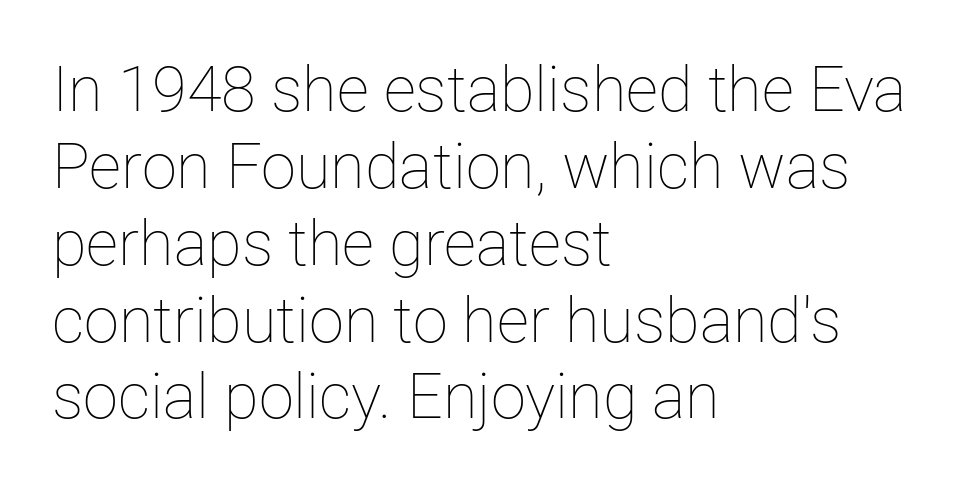
{"italic": "no", "bold": "no", "weight": "thin", "width": "normal", "stroke_contrast": "low", "x_height": "medium", "monospaced": "no", "underline": "no", "align": "left", "line_spacing_ratio": 1.22, "letter_spacing": "normal", "letter_spacing_em": 0.0, "glyph_px": 63}
